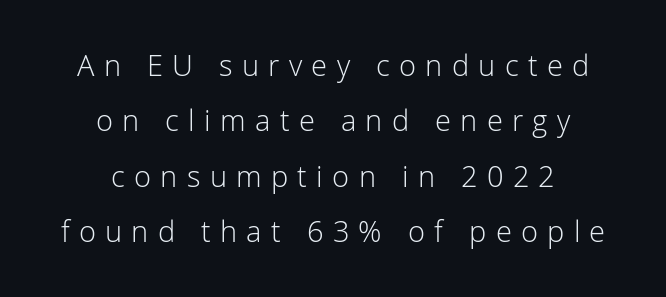
Q: Is the text bold? A: No.
Q: Is the text italic (slanted)? A: No, it is upright.
Q: Is the typeface a serif or a sans-serif typeface? A: Sans-serif.
Q: Is the text underlined? A: No.
Q: How is the paragraph aligned? A: Centered.
Q: Is the spacing between letters normal or unusually wide? A: Unusually wide.
Q: Is the spacing between lines tight, normal or loose? A: Loose.
Q: Width (condensed, normal, or wide)? A: Normal.
Q: Stroke contrast? A: Low.
Q: x-height? A: Medium.
Q: Monospaced? A: No.
